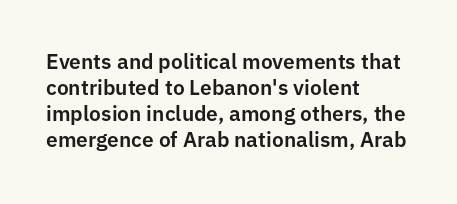
The image shows 21 px text type, upright; set left-aligned, line spacing 1.24x, normal letter spacing, not underlined.
